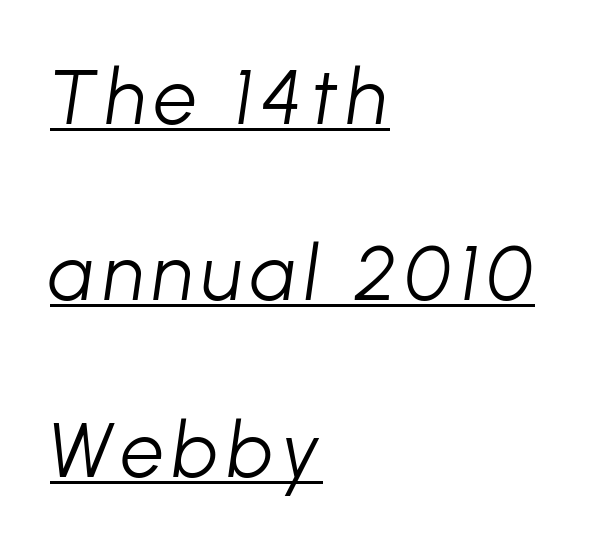
{"italic": "yes", "lean": "right", "slant_degrees": 8, "bold": "no", "weight": "light", "width": "normal", "stroke_contrast": "low", "x_height": "medium", "monospaced": "no", "underline": "yes", "align": "left", "line_spacing": "loose", "line_spacing_ratio": 2.29, "glyph_px": 77}
